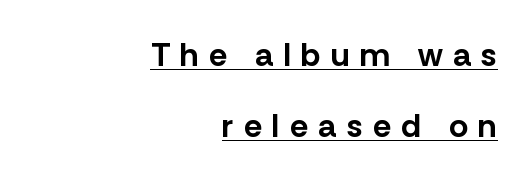
The lines in this sample share a right terminus and differ only in where they begin. The passage shown stacks its lines with a broad gap. A roman cut, with each character standing at attention. Here the glyphs are tracked loosely, breaking word shapes into spaced letters.
